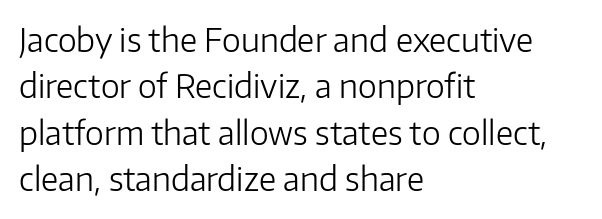
Vertical spacing — default. Each word holds together tightly as a unit, with standard inter-letter gaps. These lines are rendered in a variable-pitch font. Which margin do the lines hug? The left one — the right edge is uneven. Ink coverage per letter is moderate at most.
